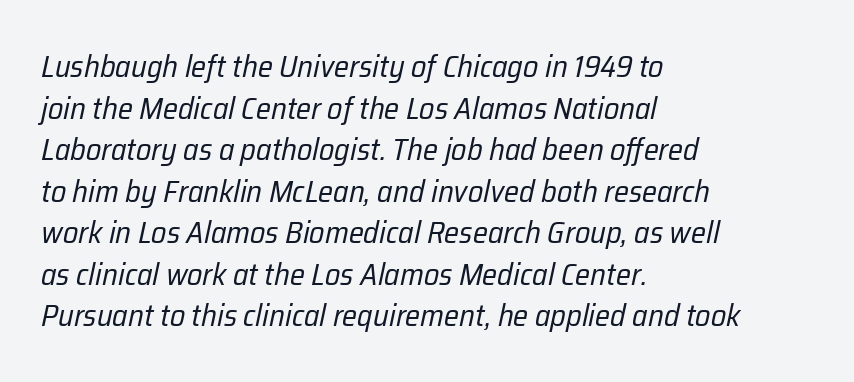
The image shows 31 px regular-weight, condensed type, italic (leaning right); set left-aligned, normal line spacing (1.34x), normal letter spacing, not underlined; low stroke contrast and a medium x-height.
